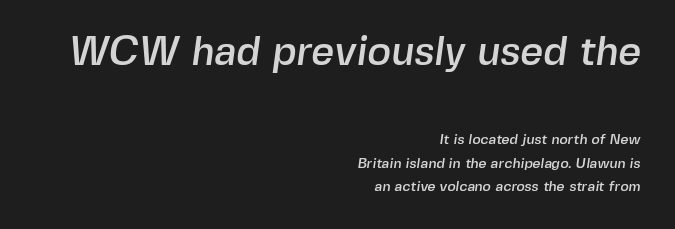
Q: Is the typeface a serif or a sans-serif typeface? A: Sans-serif.
Q: Is the text underlined? A: No.
Q: How is the paragraph aligned? A: Right-aligned.
Q: Is the spacing between letters normal or unusually wide? A: Normal.
Q: Is the spacing between lines tight, normal or loose? A: Normal.
Q: Which block of text is set in a larger size, the first (top) or the second (bottom)? A: The first (top) one.
Q: Width (condensed, normal, or wide)? A: Normal.
Q: x-height? A: Medium.
Q: Monospaced? A: No.
